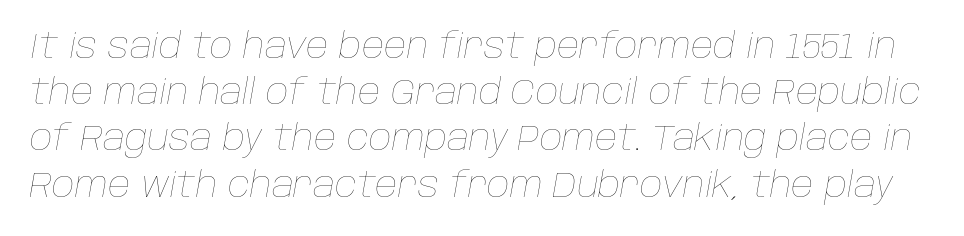
The image shows 35 px thin type, italic (leaning right); set normal line spacing (1.32x), normal letter spacing, not underlined; low stroke contrast and a large x-height.
